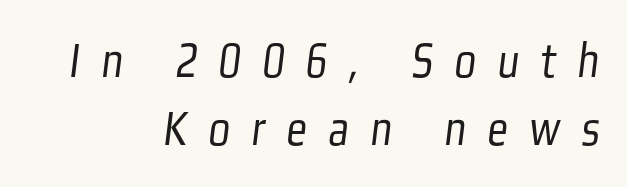
A typesetter would call this proportional, since set widths differ per character. Does the type have serifs? No, each stem ends abruptly. Is the letter spacing exaggerated? Yes — the characters are pushed far apart. This sample keeps an unexceptional amount of space between lines.
